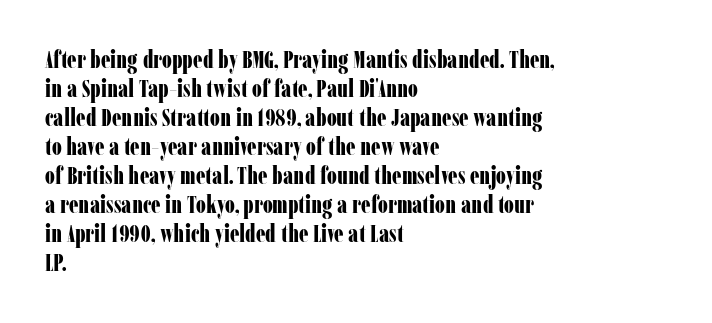
The image shows 24 px bold type, upright; set left-aligned, line spacing 1.21x, normal letter spacing, not underlined.
